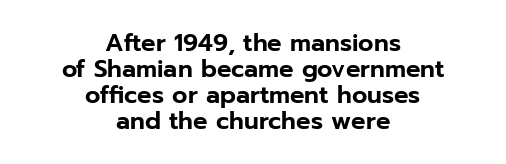
{"italic": "no", "underline": "no", "align": "center", "line_spacing": "tight", "line_spacing_ratio": 1.08, "letter_spacing": "normal", "letter_spacing_em": 0.0, "glyph_px": 24}
